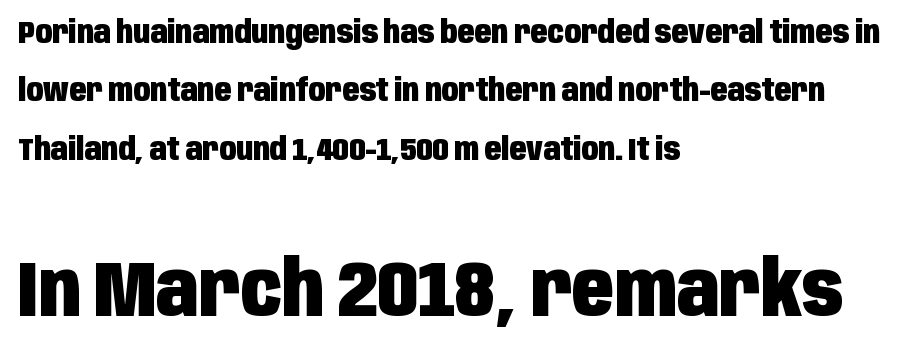
The image shows 77 px heavy, condensed sans-serif type, upright; set left-aligned, line spacing 1.88x, normal letter spacing, not underlined; the second (bottom) block is 2.48x larger; low stroke contrast and a large x-height.
